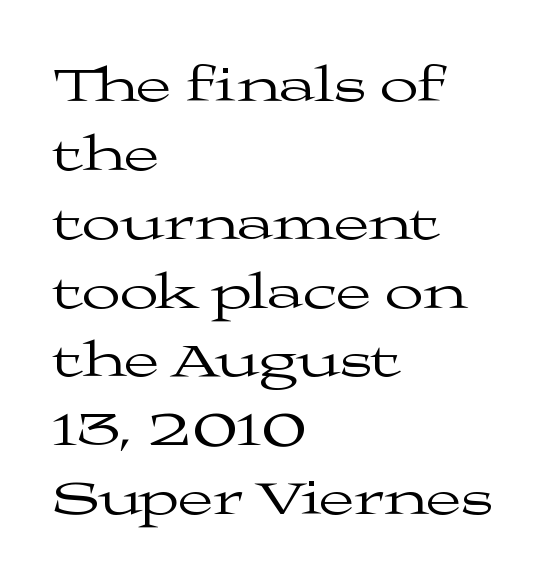
The image shows 51 px regular-weight, wide serif type, upright; set left-aligned, normal line spacing (1.35x), normal letter spacing, not underlined; medium stroke contrast and a medium x-height.
